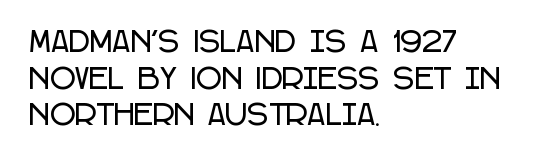
{"serif": "no", "italic": "no", "width": "condensed", "stroke_contrast": "low", "x_height": "large", "monospaced": "no", "underline": "no", "align": "left", "line_spacing": "normal", "line_spacing_ratio": 1.31, "letter_spacing": "normal", "letter_spacing_em": 0.0, "glyph_px": 28}
